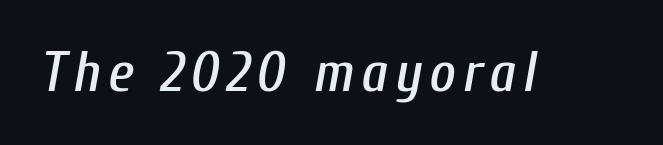
The font's italic variant was chosen for this text. Beneath every word, the page is bare. Think of a printed novel: that variable character pitch is what you see here.
